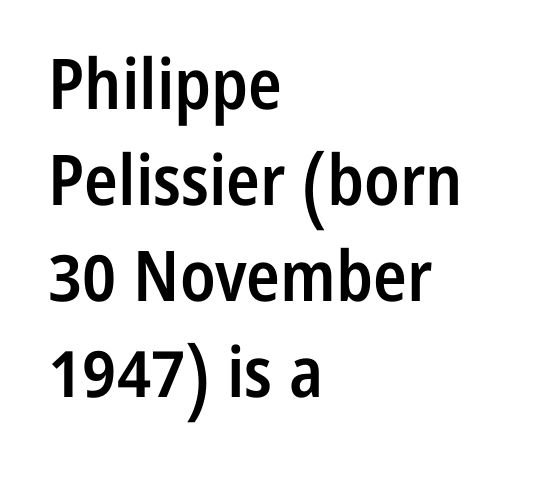
The strokes are fattened partway — semibold, not bold. Each letter keeps its own natural width here, so spacing adapts to shape. This sample uses an upright cut, with every glyph sitting square on the baseline. Look at the tracking — it's just the regular setting, nothing added. Plain, unruled lines of type.
